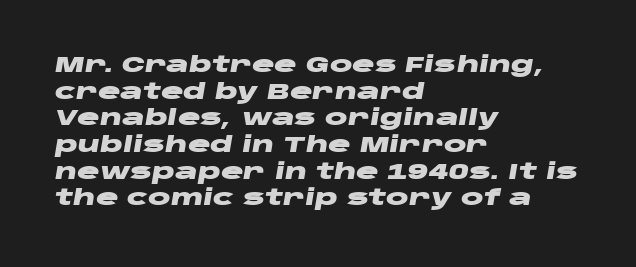
Q: Is the text bold? A: Yes.
Q: Is the text italic (slanted)? A: Yes, it leans right by about 10 degrees.
Q: Is the text underlined? A: No.
Q: How is the paragraph aligned? A: Left-aligned.
Q: Is the spacing between letters normal or unusually wide? A: Normal.
Q: Is the spacing between lines tight, normal or loose? A: Normal.
